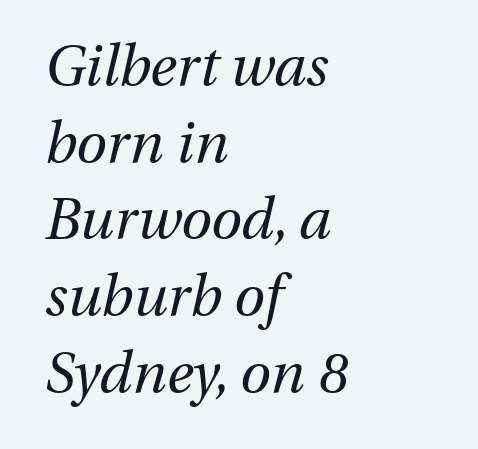
The space directly below the letters is spotless. The horizontal fit of the characters is conventional and even. Do the characters align in a grid? No, the font is proportional. If you drew a ruler down the left edge, every line would touch it. Summary of weight: not heavy and not bold.
